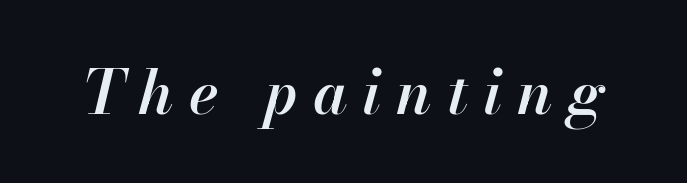
The passage shown is typed in a proportional face where columns would drift. The tracking jumps out immediately: characters are airy and widely separated. A typesetter would mark this as italic. A somewhat darkened texture: the type is semibold rather than bold. The baseline area is clear.
